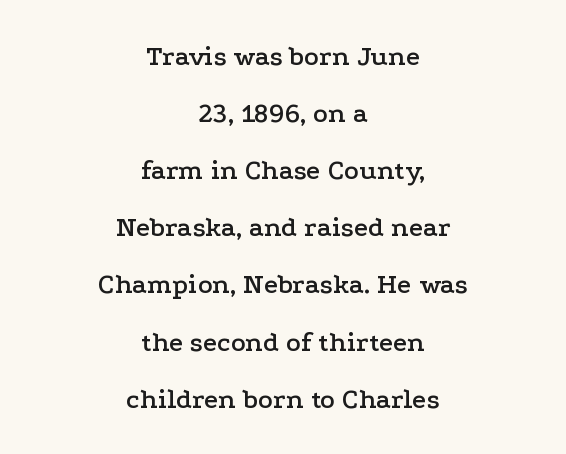
{"serif": "yes", "italic": "no", "width": "wide", "stroke_contrast": "low", "x_height": "medium", "monospaced": "no", "underline": "no", "align": "center", "line_spacing": "loose", "line_spacing_ratio": 2.04, "letter_spacing": "normal", "letter_spacing_em": 0.0, "glyph_px": 28}
